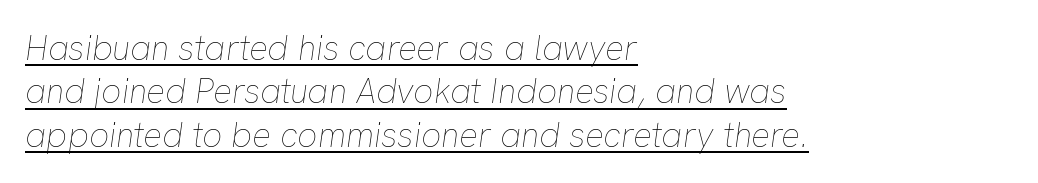
The image shows 35 px thin type, italic (leaning right); set left-aligned, line spacing 1.24x, normal letter spacing, underlined; low stroke contrast and a medium x-height.
